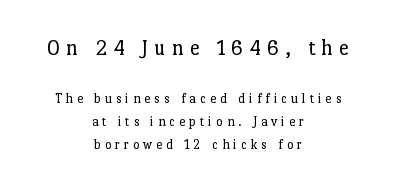
The image shows 22 px text type, upright; set centered, normal line spacing (1.64x), unusually wide letter spacing (+0.28 em), not underlined; the first (top) block is 1.57x larger.
